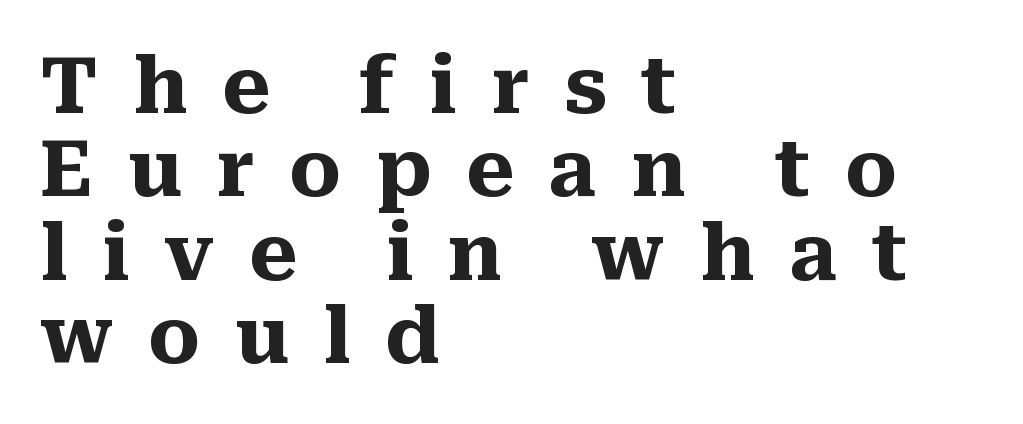
Look at the bottom of the vertical strokes: they flare into serifs here. Students, note that the glyphs here are deliberately spaced far apart. The lines in this sample share a left origin and differ only in where they stop. Unmarked baselines from the first word to the last. Notice how descenders almost collide with the ascenders below — that's tight leading.
